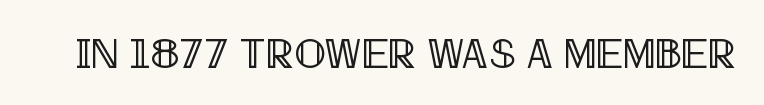
{"italic": "no", "width": "condensed", "x_height": "large", "monospaced": "no", "underline": "no", "letter_spacing": "normal", "letter_spacing_em": 0.0, "glyph_px": 42}
